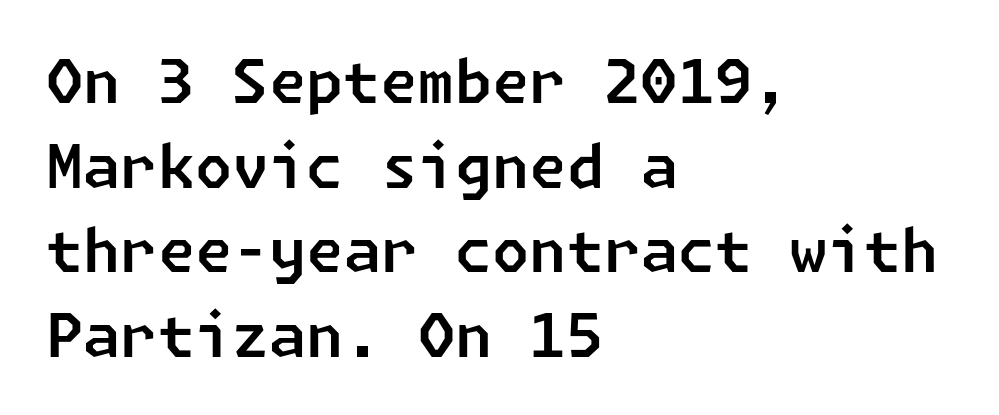
Q: Is the typeface a serif or a sans-serif typeface? A: Sans-serif.
Q: Is the text underlined? A: No.
Q: How is the paragraph aligned? A: Left-aligned.
Q: Is the spacing between letters normal or unusually wide? A: Normal.
Q: Is the spacing between lines tight, normal or loose? A: Normal.
Q: Width (condensed, normal, or wide)? A: Normal.
Q: Stroke contrast? A: Low.
Q: x-height? A: Medium.
